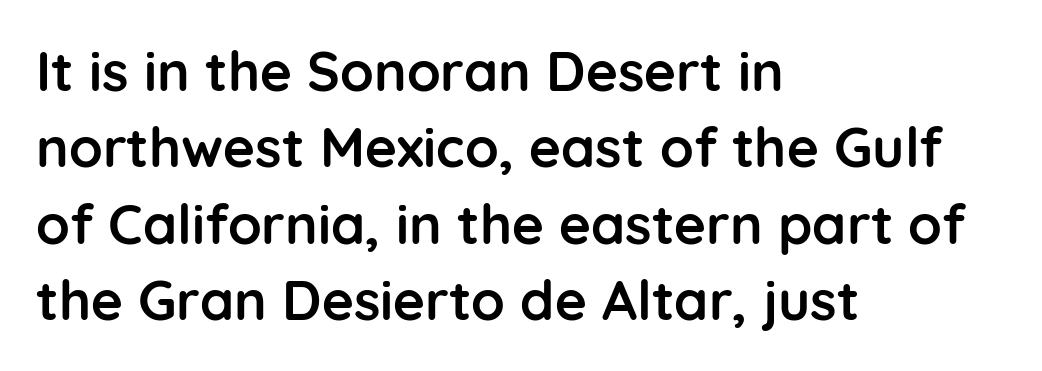
The font is running at its bold setting. Evenly set lines give the paragraph a standard silhouette. The lines in this sample share a left origin and differ only in where they stop. Does extra space separate the letters? No, they use regular spacing. This is sans-serif lettering, the kind often seen on screens and signage.
